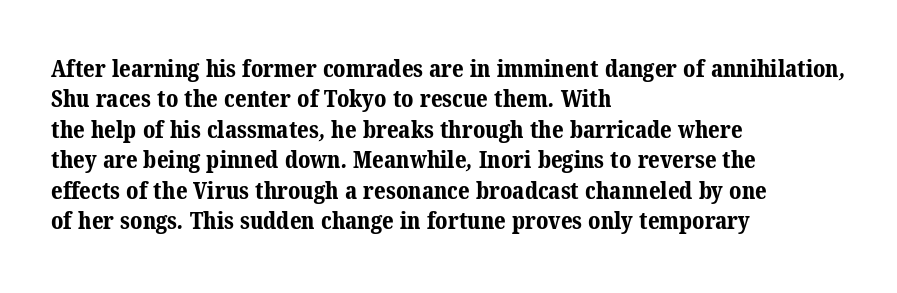
The image shows 24 px bold type; set left-aligned, normal line spacing (1.27x), normal letter spacing, not underlined.
